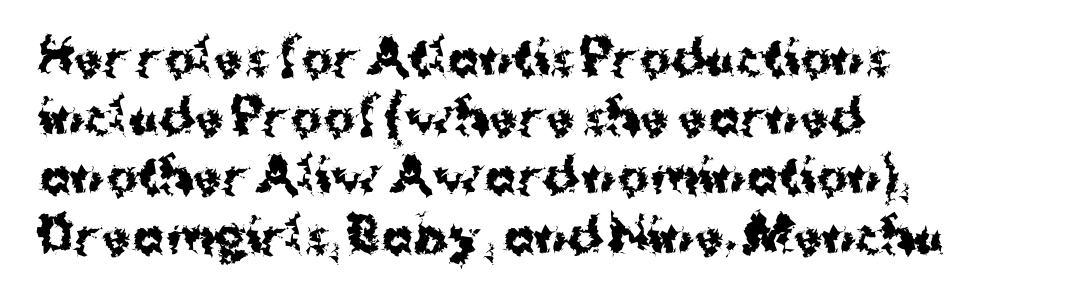
The image shows 47 px bold sans-serif type, upright; set left-aligned, normal line spacing (1.26x), normal letter spacing, not underlined; medium stroke contrast and a medium x-height.
